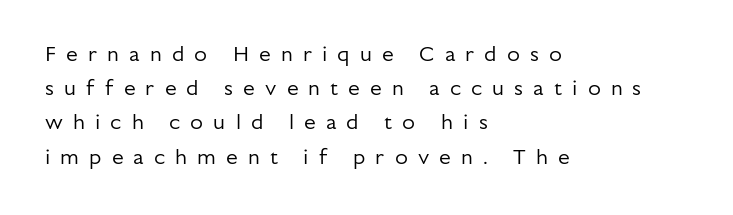
{"italic": "no", "bold": "no", "underline": "no", "align": "left", "line_spacing": "normal", "line_spacing_ratio": 1.63, "letter_spacing": "wide", "letter_spacing_em": 0.48, "glyph_px": 21}
